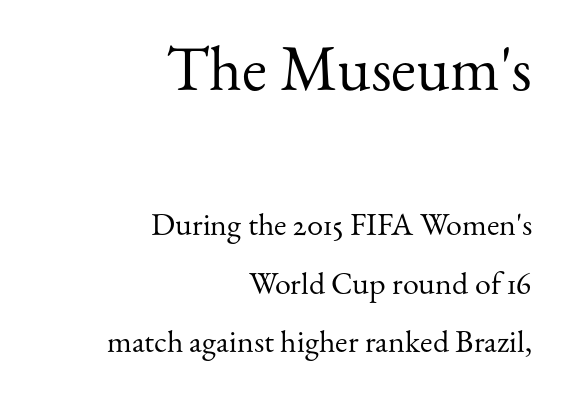
The tracking reads as untouched default to a designer's eye. The emphasis by scale lands on block number one, above. The font's upright variant was chosen for this text. No word sits above an underline. This reads as an unemphasized weight, regular at the heaviest.
